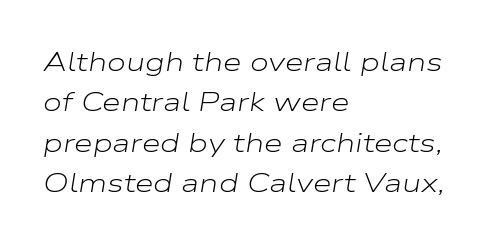
Q: Is the text bold? A: No.
Q: Is the text italic (slanted)? A: Yes, it leans right by about 9 degrees.
Q: Is the text underlined? A: No.
Q: How is the paragraph aligned? A: Left-aligned.
Q: Is the spacing between letters normal or unusually wide? A: Normal.
Q: Is the spacing between lines tight, normal or loose? A: Normal.
